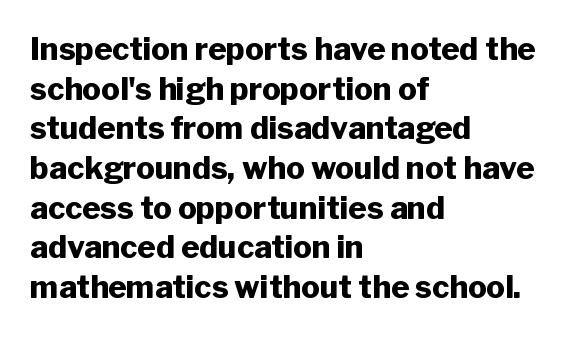
The image shows 31 px heavy sans-serif type, upright; set left-aligned, normal line spacing (1.28x), normal letter spacing, not underlined; low stroke contrast and a medium x-height.
